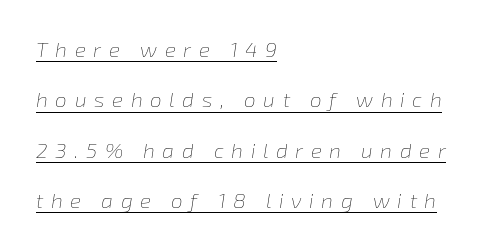
Caption: expanded tracking, letters set apart. Every row of glyphs begins at an identical x-position on the left. Like a heading marked for emphasis, these lines bear an underscore. Students, observe: this is what heavily led, spacious text looks like. Unbolded letterforms with no extra heft. You can tell it's italic because the verticals aren't actually vertical.
